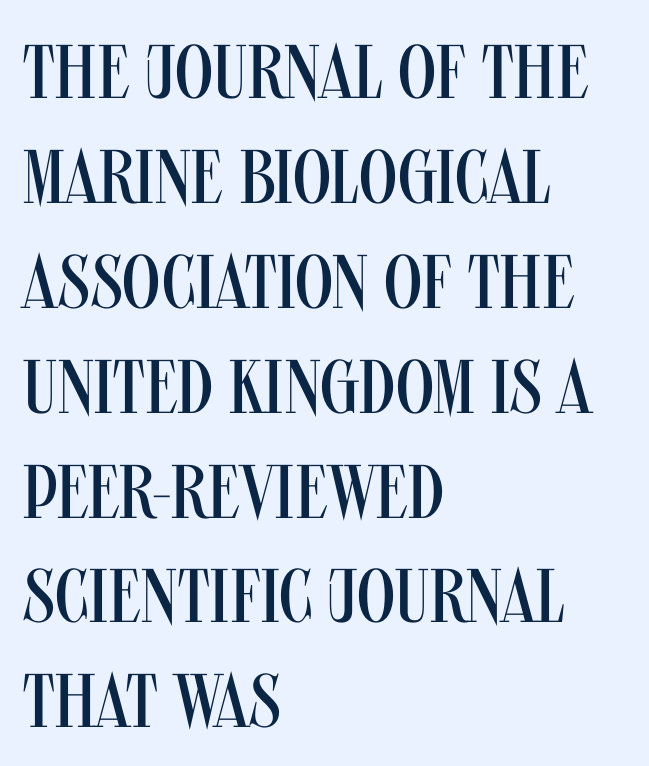
Does extra space separate the letters? No, they use regular spacing. The letters advance in unequal steps, a hallmark of proportional type. No heavy texture on the line: the type isn't bold. This rendering features lettering with no underline. The letters stand straight up with perfectly vertical stems. The line-height multiplier appears to be the usual default.
